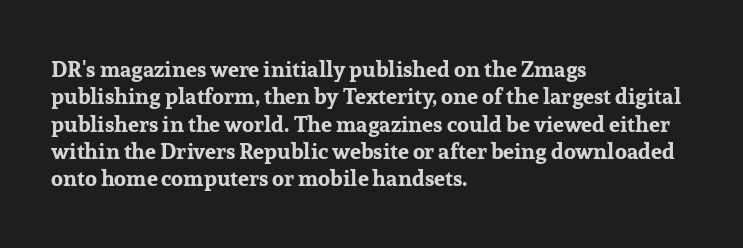
Q: Is the text bold? A: Yes.
Q: Is the text italic (slanted)? A: No, it is upright.
Q: Is the text underlined? A: No.
Q: How is the paragraph aligned? A: Left-aligned.
Q: Is the spacing between letters normal or unusually wide? A: Normal.
